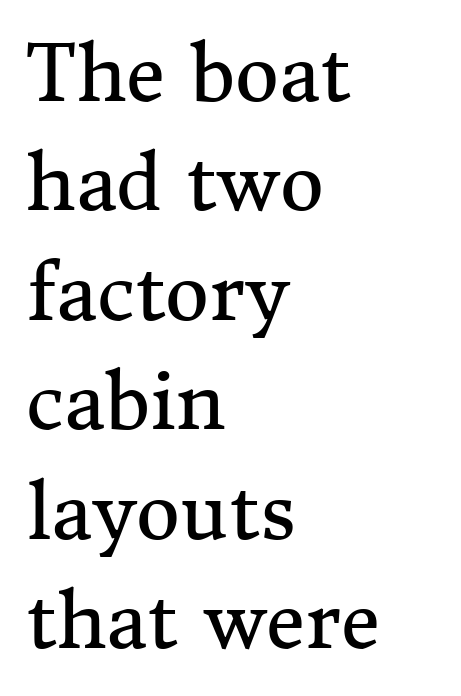
The image shows 76 px regular-weight serif type, upright; set left-aligned, normal line spacing (1.44x), normal letter spacing, not underlined; medium stroke contrast and a medium x-height.
